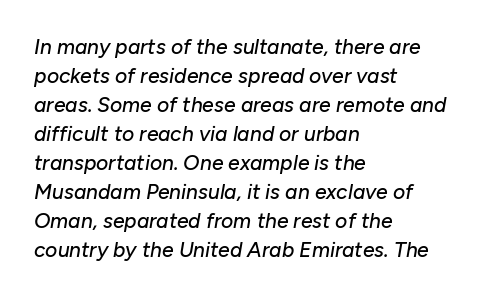
{"italic": "yes", "lean": "right", "slant_degrees": 10, "underline": "no", "align": "left", "line_spacing": "normal", "line_spacing_ratio": 1.38, "letter_spacing": "normal", "letter_spacing_em": 0.0, "glyph_px": 21}
